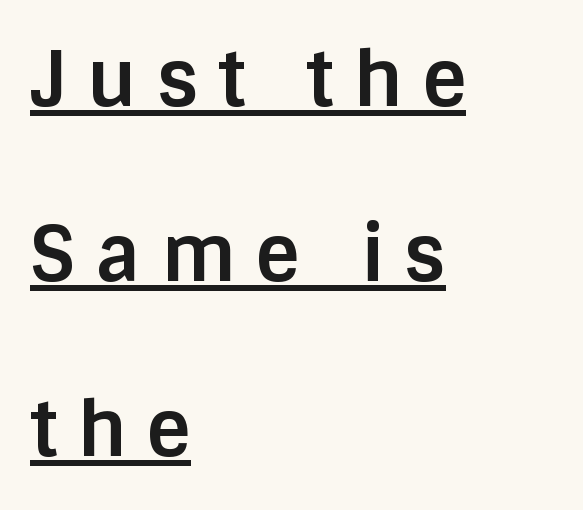
Quick note: interline space is abundant. Vertical strokes here are truly vertical. The glyphs in this specimen are sans serif. Note the varied advance widths — an 'i' is clearly narrower than an 'm'. Reading down the block, your eye returns to a fixed left position each line. These lines have a slow, spaced-out rhythm from letter to letter.
